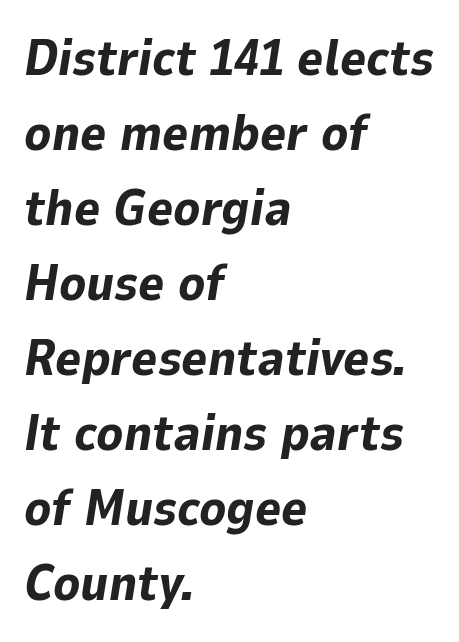
The image shows 50 px bold type, italic (leaning right); set left-aligned, normal line spacing (1.5x), normal letter spacing, not underlined; low stroke contrast and a medium x-height.
